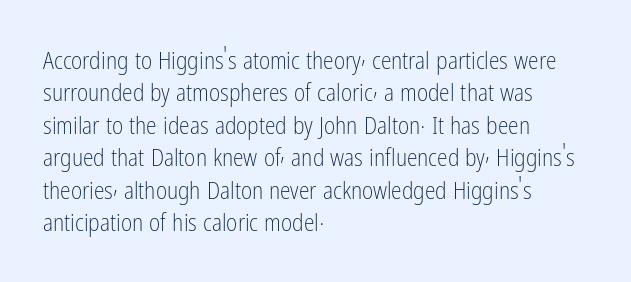
Q: Is the text bold? A: No.
Q: Is the text italic (slanted)? A: No, it is upright.
Q: Is the text underlined? A: No.
Q: How is the paragraph aligned? A: Left-aligned.
Q: Is the spacing between letters normal or unusually wide? A: Normal.
Q: Is the spacing between lines tight, normal or loose? A: Normal.
